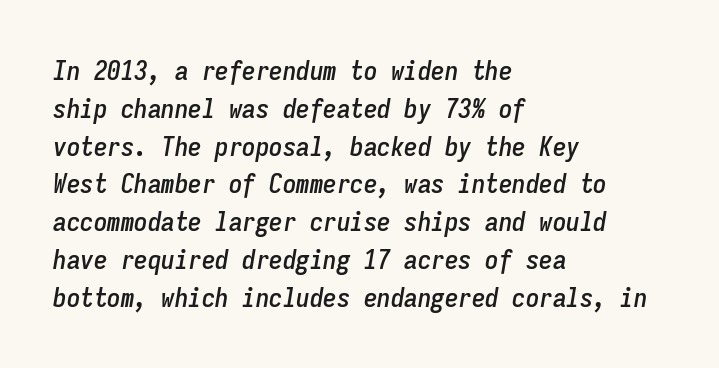
{"italic": "yes", "lean": "right", "slant_degrees": 9, "underline": "no", "align": "left", "line_spacing": "normal", "line_spacing_ratio": 1.4, "letter_spacing": "normal", "letter_spacing_em": 0.0, "glyph_px": 27}
